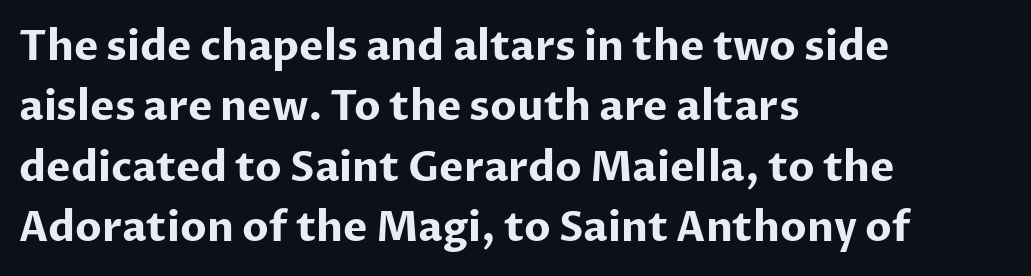
Q: Is the text bold? A: Yes.
Q: Is the text italic (slanted)? A: No, it is upright.
Q: Is the typeface a serif or a sans-serif typeface? A: Sans-serif.
Q: Is the text underlined? A: No.
Q: How is the paragraph aligned? A: Left-aligned.
Q: Is the spacing between letters normal or unusually wide? A: Normal.
Q: Is the spacing between lines tight, normal or loose? A: Normal.
Q: Width (condensed, normal, or wide)? A: Normal.
Q: Stroke contrast? A: Low.
Q: x-height? A: Medium.
Q: Monospaced? A: No.
